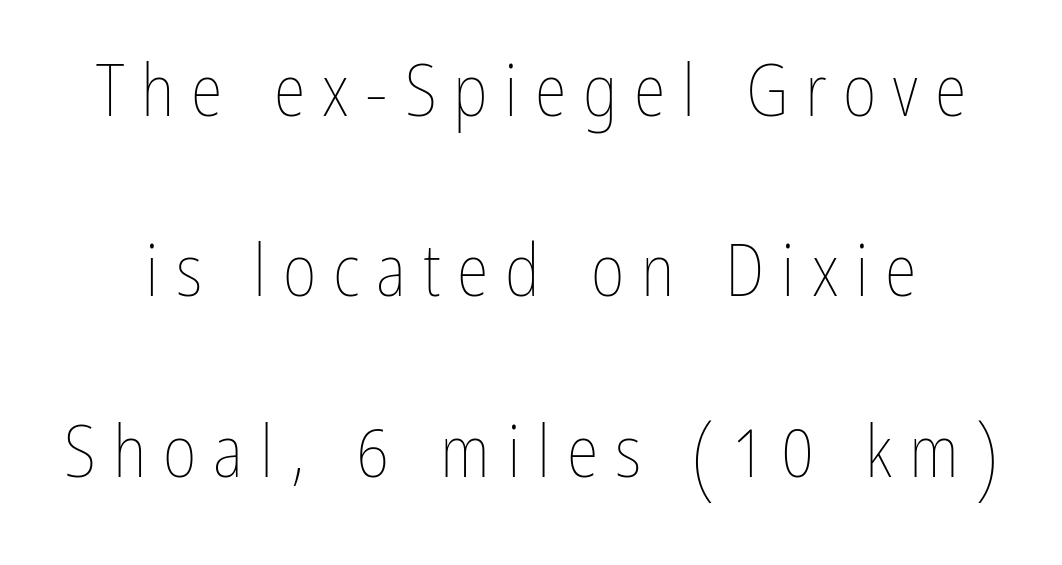
The image shows 73 px thin, condensed type, upright; set loose line spacing (2.47x), unusually wide letter spacing (+0.23 em), not underlined; low stroke contrast and a medium x-height.
